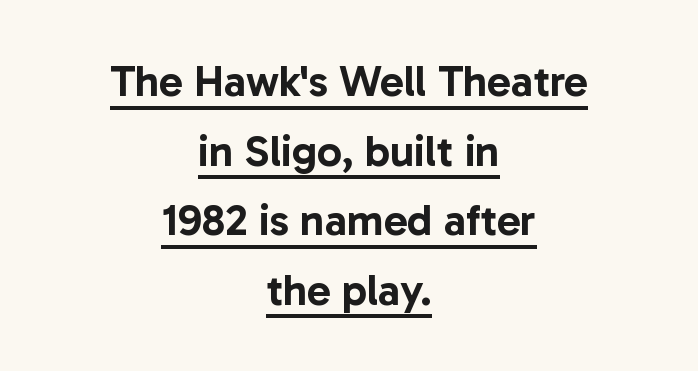
Q: Is the text italic (slanted)? A: No, it is upright.
Q: Is the typeface a serif or a sans-serif typeface? A: Sans-serif.
Q: Is the text underlined? A: Yes.
Q: How is the paragraph aligned? A: Centered.
Q: Is the spacing between letters normal or unusually wide? A: Normal.
Q: Is the spacing between lines tight, normal or loose? A: Normal.
Q: Width (condensed, normal, or wide)? A: Normal.
Q: Stroke contrast? A: Low.
Q: x-height? A: Medium.
Q: Monospaced? A: No.
